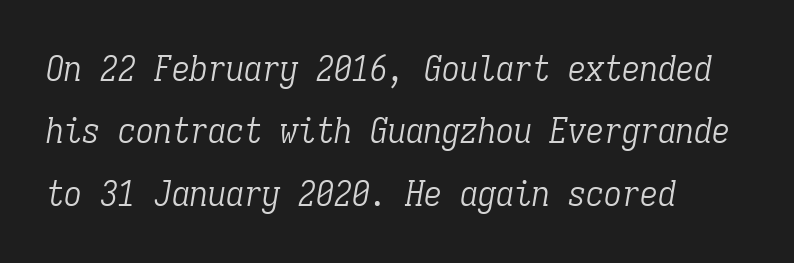
Think of a typewriter: that constant character pitch is what you see here. Is this a sans? No — the strokes have serifs. This is not heavy type; no bold has been used. These lines were composed using italics. Is the letter spacing exaggerated? No — it looks like the ordinary default. Each row of text sits above clean, open space.
